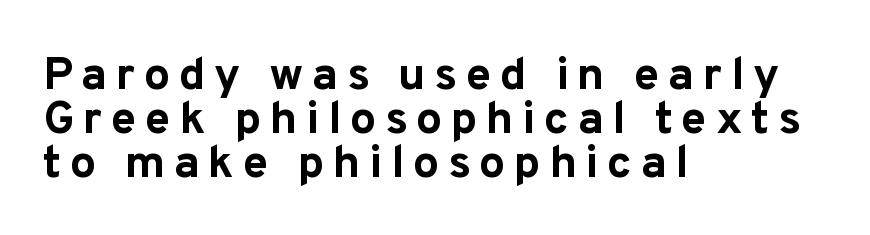
{"serif": "no", "italic": "no", "bold": "yes", "weight": "bold", "width": "normal", "stroke_contrast": "low", "x_height": "medium", "monospaced": "no", "underline": "no", "align": "left", "line_spacing": "tight", "line_spacing_ratio": 0.96, "glyph_px": 46}
